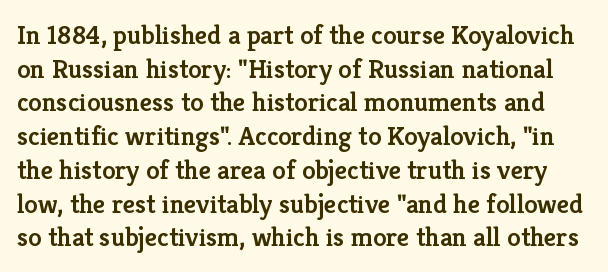
Ordinary non-slanted type is in use. Compared with typical paragraphs, the rows here are spaced about the same. These words are printed semibold, heavier than regular yet not bold. Quick note: underline off.
